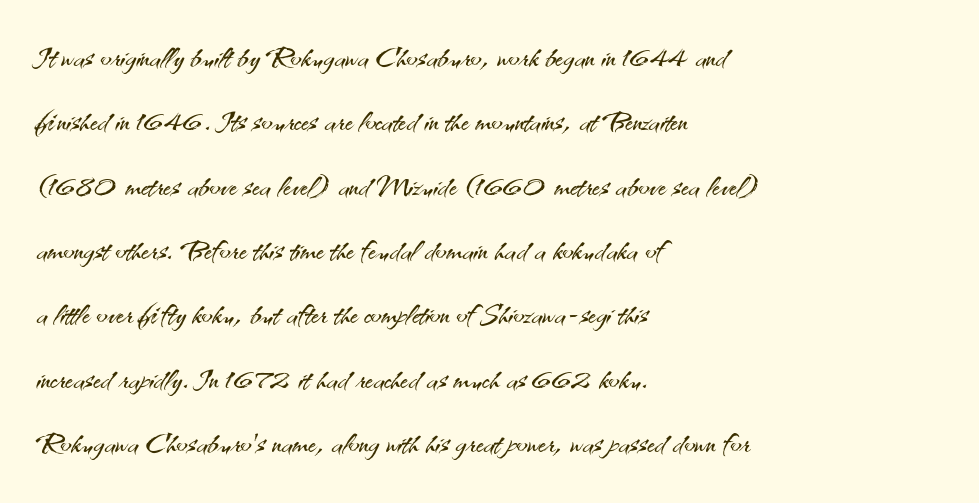
Baseline-to-baseline distance is the conventional proportion of letter height. Examine the stroke ends and you'll find no serifs. All the whitespace from short lines collects on the right. Underline: absent. Compared with a typical body face, this is equally light or lighter still.
